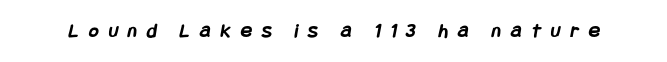
Typographic density is high because the face is bold. The glyphs are unaccompanied by any horizontal stroke below them. The letterforms stand isolated, each surrounded by extra space.
